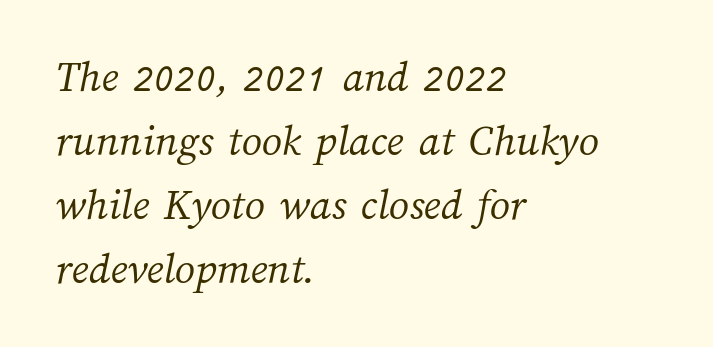
The image shows 45 px light type; set left-aligned, normal line spacing (1.42x), normal letter spacing, not underlined; medium stroke contrast and a medium x-height.
